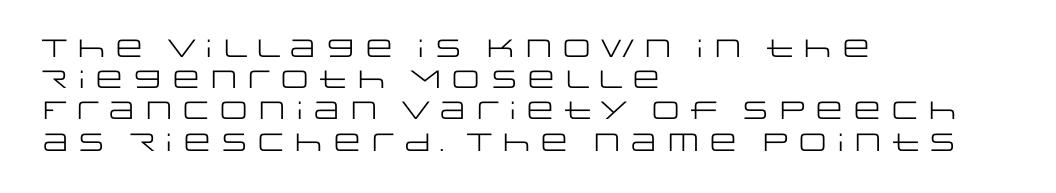
Spacing between characters is what you'd get straight out of the box. Ordinary non-slanted type is in use. The compositor pushed each line to the left boundary. Rows of type keep a routine distance in the vertical direction.
